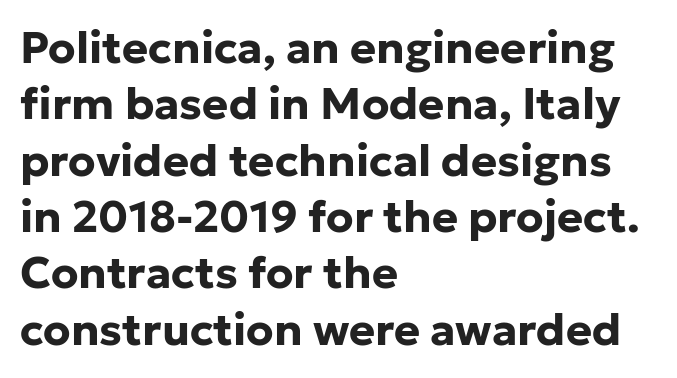
The image shows 44 px bold sans-serif type, upright; set left-aligned, normal line spacing (1.28x), normal letter spacing, not underlined; low stroke contrast and a medium x-height.
